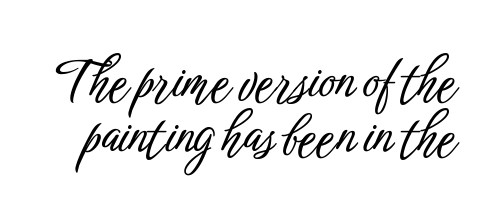
Only glyphs here, with clear space below each row. Regarding serifs, this sample does without them. The vertical gap from one line to the next is small. Letter spacing: default. Proportional: the letters do not fall into vertical columns.
